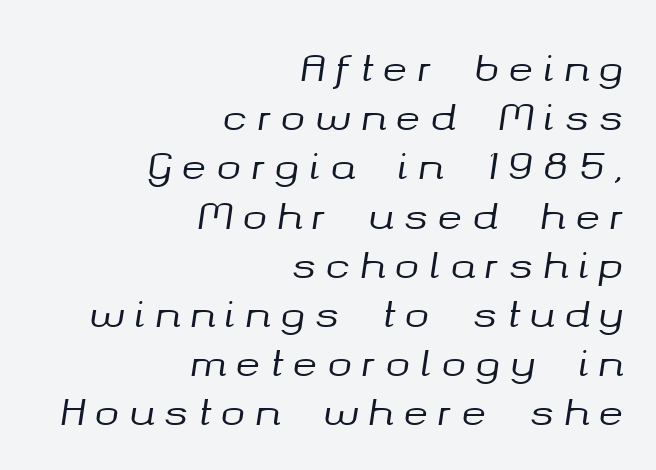
The image shows 37 px text type, italic (leaning right); set right-aligned, normal line spacing (1.33x), unusually wide letter spacing (+0.27 em), not underlined; medium stroke contrast and a medium x-height.
